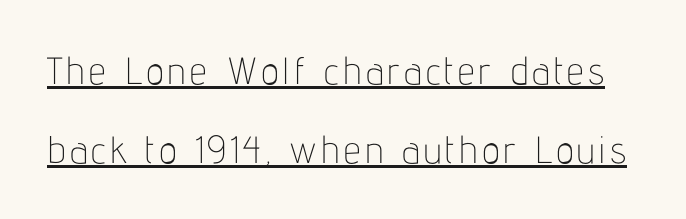
Weight: in the light-to-regular range. Proportional: the letters do not fall into vertical columns. The rendering uses a large line-height, opening up the rows. No italicization has been applied; the sample stays upright.
